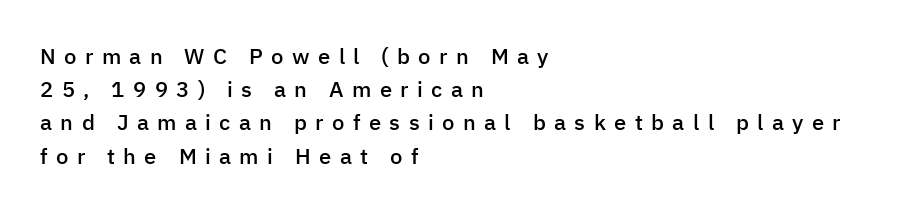
The image shows 22 px text type, upright; set left-aligned, normal line spacing (1.51x), unusually wide letter spacing (+0.38 em), not underlined.
